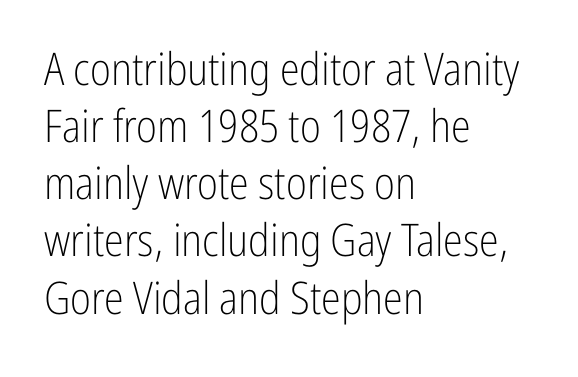
The image shows 45 px light, condensed sans-serif type, upright; set left-aligned, normal line spacing (1.27x), normal letter spacing, not underlined; low stroke contrast and a medium x-height.
